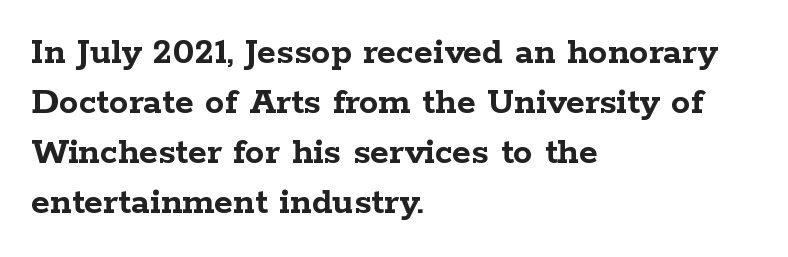
{"serif": "yes", "italic": "no", "bold": "yes", "weight": "semibold", "width": "wide", "stroke_contrast": "low", "x_height": "medium", "monospaced": "no", "underline": "no", "align": "left", "line_spacing": "normal", "line_spacing_ratio": 1.28, "letter_spacing": "normal", "letter_spacing_em": 0.0, "glyph_px": 39}
